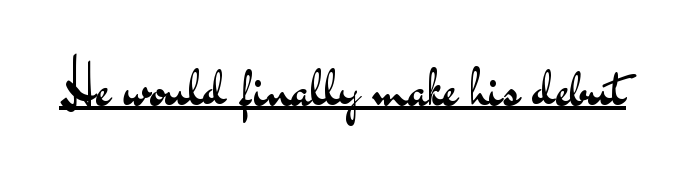
The image shows 56 px regular-weight, wide sans-serif type; set normal letter spacing, underlined; medium stroke contrast and a small x-height.
